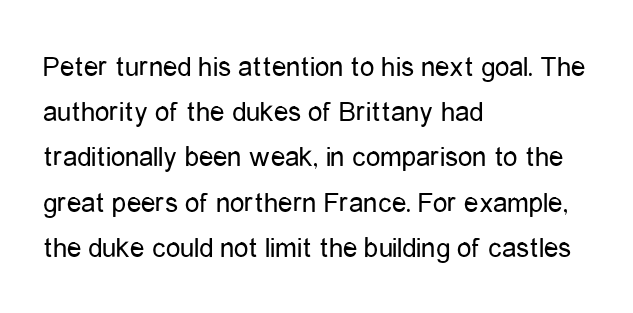
Q: Is the text bold? A: No.
Q: Is the text italic (slanted)? A: No, it is upright.
Q: Is the typeface a serif or a sans-serif typeface? A: Sans-serif.
Q: Is the text underlined? A: No.
Q: How is the paragraph aligned? A: Left-aligned.
Q: Is the spacing between letters normal or unusually wide? A: Normal.
Q: Is the spacing between lines tight, normal or loose? A: Normal.
Q: Width (condensed, normal, or wide)? A: Condensed.
Q: Stroke contrast? A: Low.
Q: x-height? A: Medium.
Q: Monospaced? A: No.
